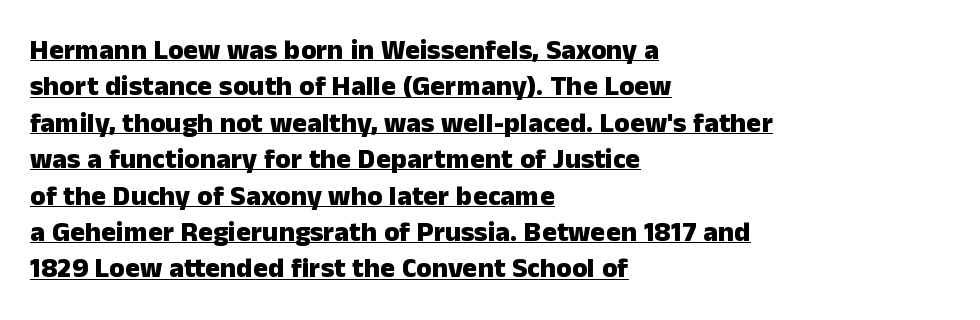
The image shows 28 px heavy sans-serif type, upright; set left-aligned, normal line spacing (1.3x), normal letter spacing, underlined; low stroke contrast and a medium x-height.
